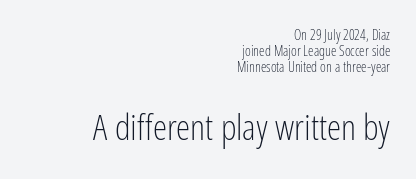
One glance says dense: line gaps are narrower than usual. Which chunk is bigger? The second one — the bottom block dwarfs the top. Examine the stroke ends and you'll find no serifs. Words appear dense and cohesive because spacing is normal. The zone under the glyphs is completely vacant.
